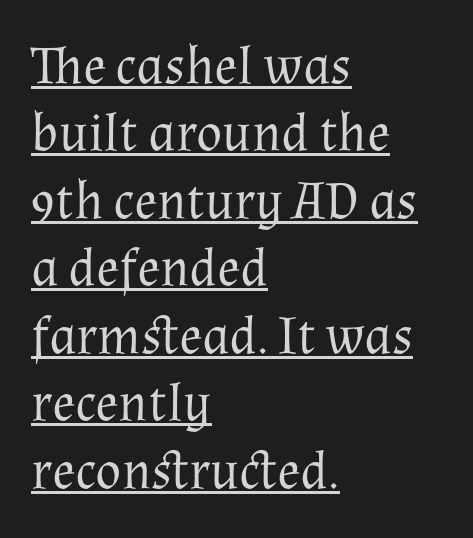
Q: Is the text bold? A: No.
Q: Is the text italic (slanted)? A: No, it is upright.
Q: Is the typeface a serif or a sans-serif typeface? A: Serif.
Q: Is the text underlined? A: Yes.
Q: How is the paragraph aligned? A: Left-aligned.
Q: Is the spacing between letters normal or unusually wide? A: Normal.
Q: Is the spacing between lines tight, normal or loose? A: Normal.
Q: Width (condensed, normal, or wide)? A: Normal.
Q: Stroke contrast? A: Medium.
Q: x-height? A: Medium.
Q: Monospaced? A: No.
